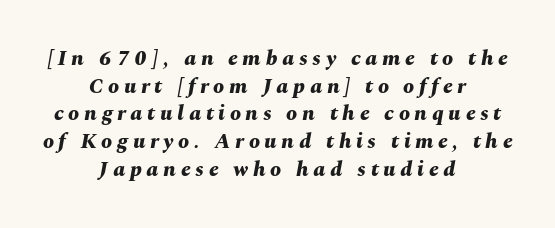
Compared with typical paragraphs, the rows here are spaced about the same. Look at the tracking — it's clearly loosened, letters drifting apart. The foot of each line stays bare and open. Both edges are ragged and mirror each other, which tells us the setting is centered. Designer's note — italics engaged. This is heavy type, rendered in bold.
